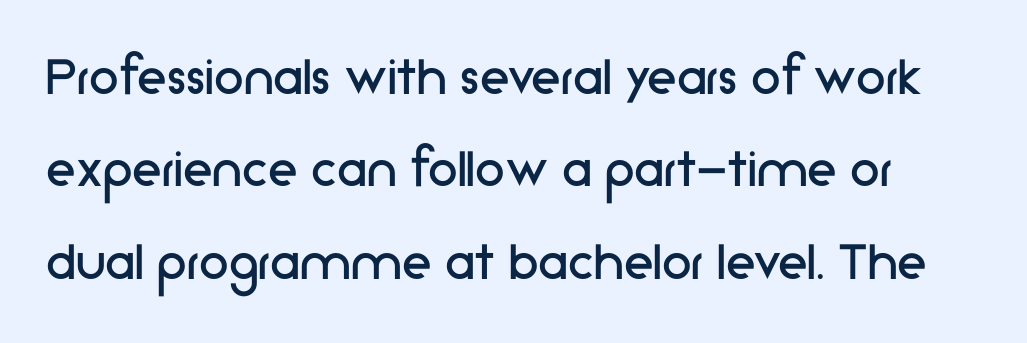
Bold? No — there's no thickening of the strokes. Varying glyph widths throughout — classic text-font behaviour. These lines sit exactly where default settings would place them. When letters stand straight like this, we call the style roman or upright. How are the letters spaced? Ordinarily, with no added tracking.
